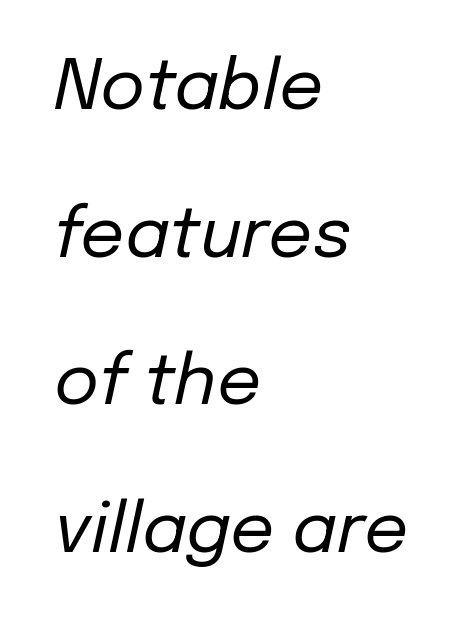
Q: Is the text bold? A: No.
Q: Is the text italic (slanted)? A: Yes, it leans right by about 12 degrees.
Q: Is the text underlined? A: No.
Q: How is the paragraph aligned? A: Left-aligned.
Q: Is the spacing between letters normal or unusually wide? A: Normal.
Q: Is the spacing between lines tight, normal or loose? A: Loose.
Q: Width (condensed, normal, or wide)? A: Normal.
Q: Stroke contrast? A: Low.
Q: x-height? A: Medium.
Q: Monospaced? A: No.
